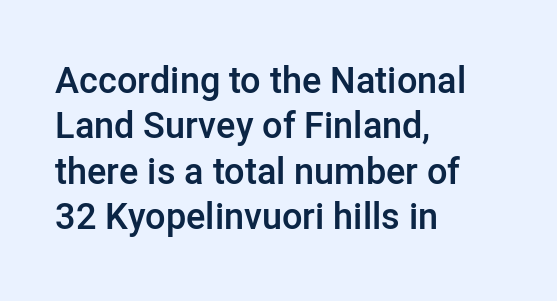
{"serif": "no", "italic": "no", "bold": "semi", "weight": "semibold", "width": "normal", "stroke_contrast": "low", "x_height": "medium", "monospaced": "no", "underline": "no", "align": "left", "line_spacing": "normal", "line_spacing_ratio": 1.26, "letter_spacing": "normal", "letter_spacing_em": 0.0, "glyph_px": 36}
